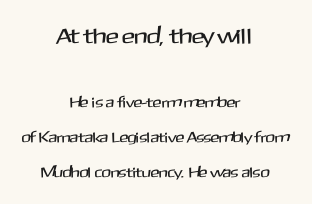
{"italic": "no", "underline": "no", "align": "center", "line_spacing": "loose", "line_spacing_ratio": 2.36, "letter_spacing": "normal", "letter_spacing_em": 0.0, "larger_block": "first", "size_ratio": 1.47, "glyph_px": 22}
